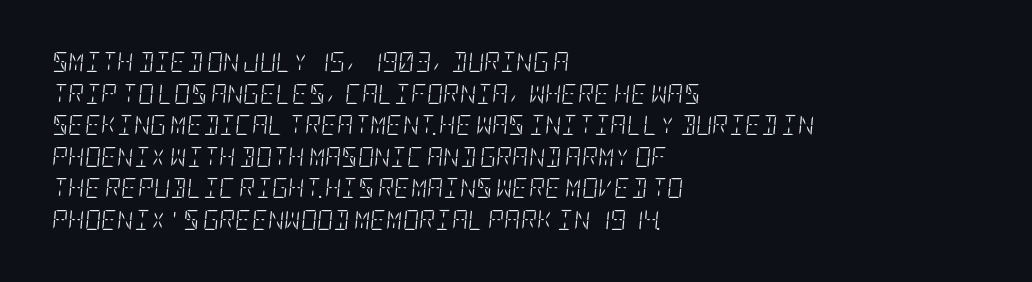
Q: Is the text bold? A: No.
Q: Is the text italic (slanted)? A: Yes, it leans right by about 5 degrees.
Q: Is the text underlined? A: No.
Q: How is the paragraph aligned? A: Left-aligned.
Q: Is the spacing between letters normal or unusually wide? A: Normal.
Q: Is the spacing between lines tight, normal or loose? A: Normal.
